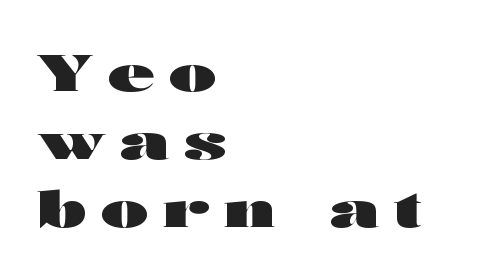
The image shows 51 px heavy, wide type, upright; set left-aligned, normal line spacing (1.33x), unusually wide letter spacing (+0.29 em), not underlined; high stroke contrast and a medium x-height.
